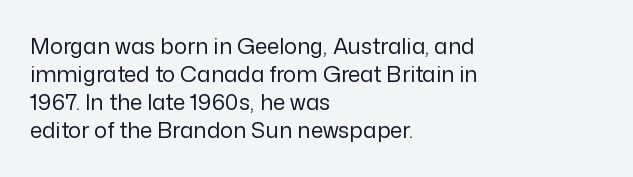
Normally led — the rows are evenly, conventionally spaced. Underlining? Definitely not there. The axis of the letterforms is exactly vertical. The passage is arranged the way most books set body copy — flush left. Default kerning and tracking; the words read as compact shapes.
